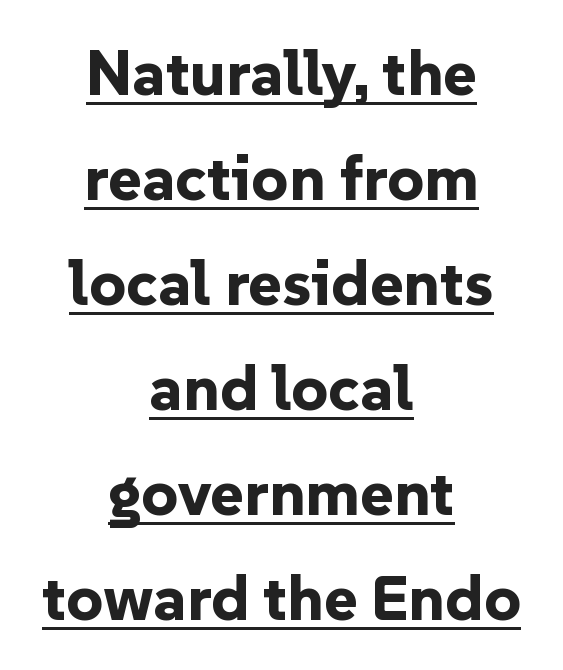
The image shows 64 px bold sans-serif type, upright; set centered, normal line spacing (1.64x), normal letter spacing, underlined; low stroke contrast and a medium x-height.
